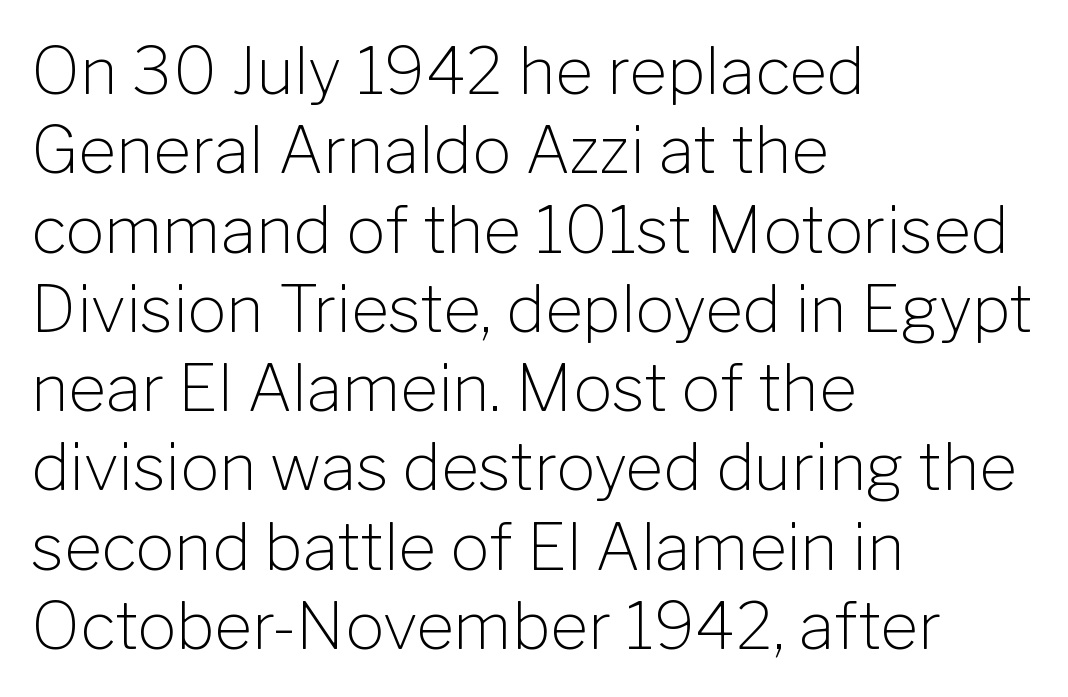
Grotesque or geometric, the face here clearly has no serifs. The specimen reads as upright at a glance. A clean baseline with only descenders dipping below it. The characters are drawn with everyday or finer stroke widths.
